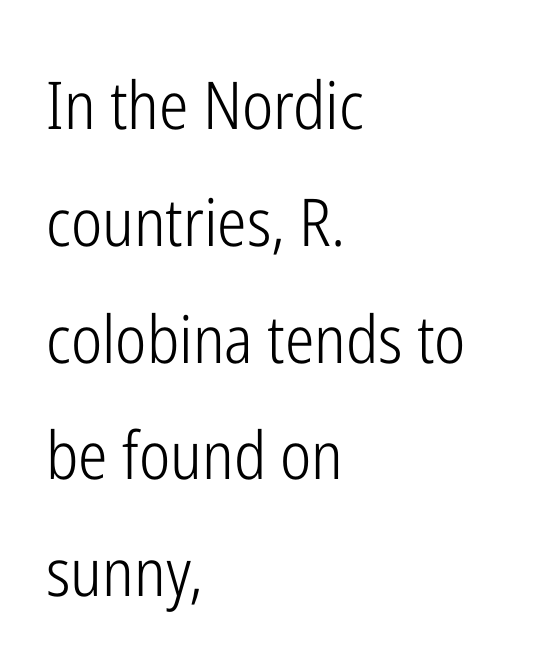
{"serif": "no", "italic": "no", "bold": "no", "weight": "light", "width": "condensed", "stroke_contrast": "low", "x_height": "medium", "monospaced": "no", "underline": "no", "align": "left", "line_spacing_ratio": 1.77, "letter_spacing": "normal", "letter_spacing_em": 0.0, "glyph_px": 66}
